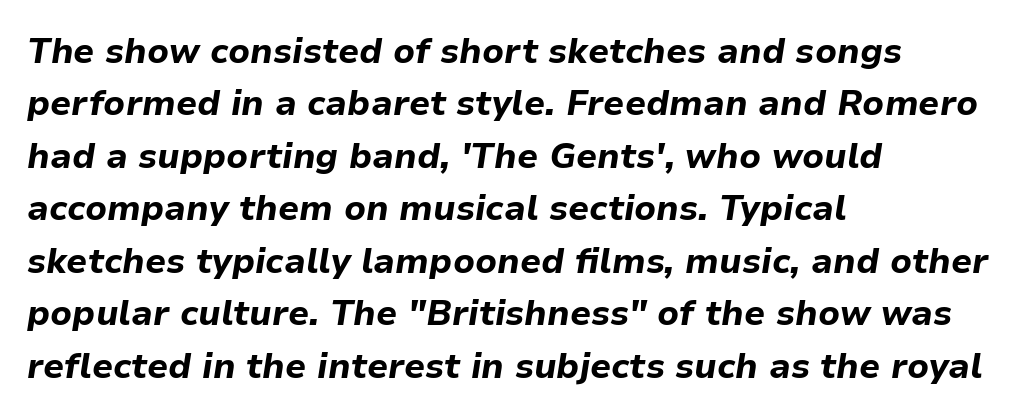
Any mark beneath the type? The region is blank. The lettering tilts uniformly, giving the passage an italic look. The compositor pushed each line to the left boundary. A typesetter would call this leading conventional body-copy spacing. Thick stems and heavy bowls — unmistakably bold. Words appear dense and cohesive because spacing is normal.
